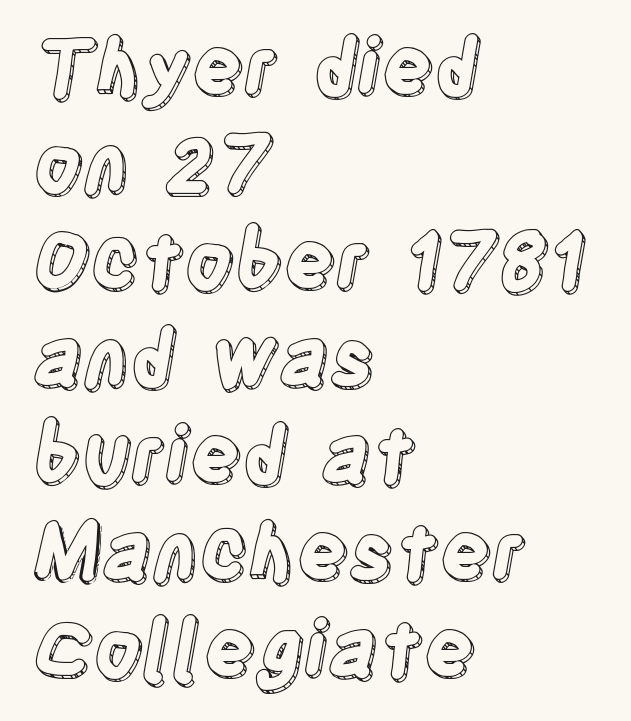
Q: Is the text italic (slanted)? A: Yes.
Q: Is the text underlined? A: No.
Q: How is the paragraph aligned? A: Left-aligned.
Q: Is the spacing between letters normal or unusually wide? A: Normal.
Q: Is the spacing between lines tight, normal or loose? A: Normal.
Q: Width (condensed, normal, or wide)? A: Condensed.
Q: x-height? A: Large.
Q: Monospaced? A: No.
